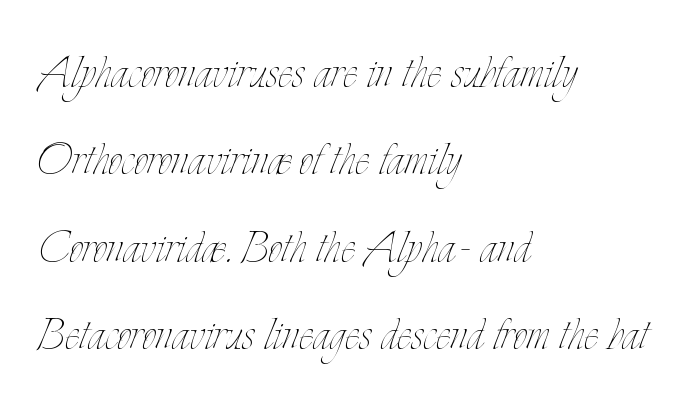
The typeface has the unassuming heft of standard copy or less. Line beginnings align vertically; line endings do not. Tracking value appears to be zero — textbook default spacing. Line spacing here is normal.
